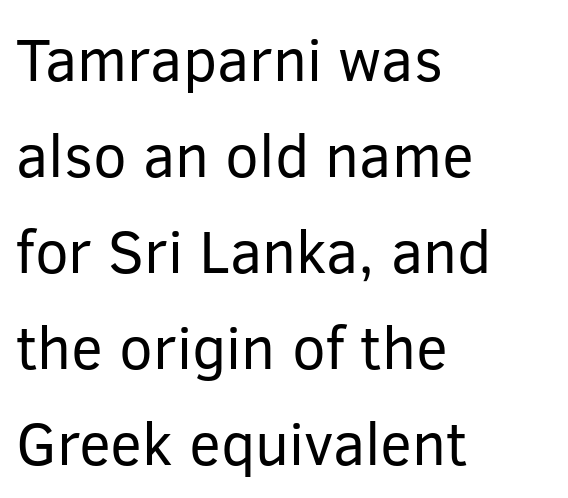
Posture: upright roman. Nobody touched the tracking dial on this one. Clear beneath every line of the passage. Weight class: somewhere from thin through regular. The glyphs in this specimen are sans serif. Normally led — the rows are evenly, conventionally spaced.
